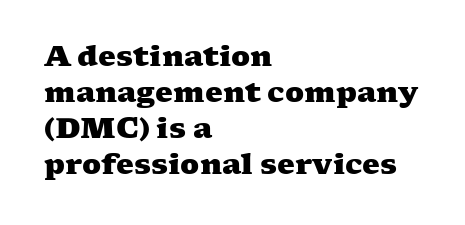
The image shows 28 px heavy, wide serif type; set left-aligned, normal line spacing (1.28x), normal letter spacing, not underlined; medium stroke contrast and a medium x-height.
